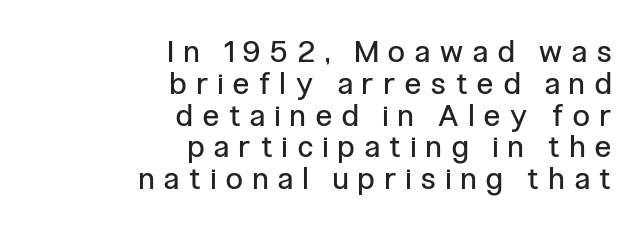
Q: Is the text bold? A: No.
Q: Is the text italic (slanted)? A: No, it is upright.
Q: Is the typeface a serif or a sans-serif typeface? A: Sans-serif.
Q: Is the text underlined? A: No.
Q: How is the paragraph aligned? A: Right-aligned.
Q: Is the spacing between letters normal or unusually wide? A: Unusually wide.
Q: Is the spacing between lines tight, normal or loose? A: Tight.
Q: Width (condensed, normal, or wide)? A: Condensed.
Q: Stroke contrast? A: Low.
Q: x-height? A: Medium.
Q: Monospaced? A: No.
